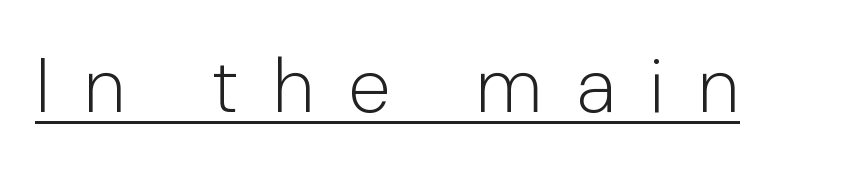
{"serif": "no", "italic": "no", "bold": "no", "weight": "light", "width": "normal", "stroke_contrast": "low", "x_height": "medium", "monospaced": "no", "underline": "yes", "letter_spacing": "wide", "letter_spacing_em": 0.44, "glyph_px": 77}
